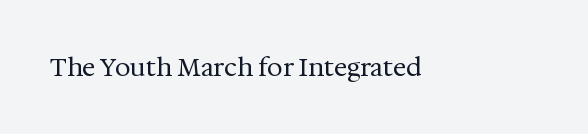
The rendering keeps characters at their native spacing. The font sits on the lighter half of the weight spectrum, regular included. Quick note: underline off. Is there any slant? The stems are plumb.
